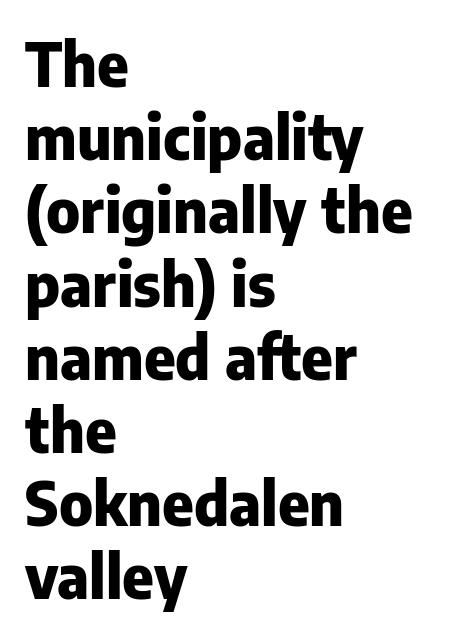
The passage is arranged the way most books set body copy — flush left. The words here are not underlined. When letters stand straight like this, we call the style roman or upright. You'd pick this weight for a headline — it's a proper bold.
